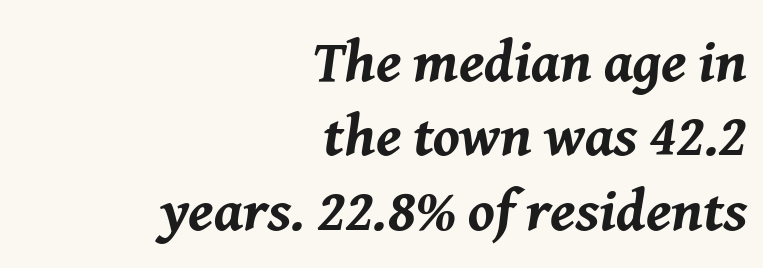
The image shows 59 px bold type, italic (leaning right); set right-aligned, normal line spacing (1.26x), normal letter spacing, not underlined; medium stroke contrast and a medium x-height.
